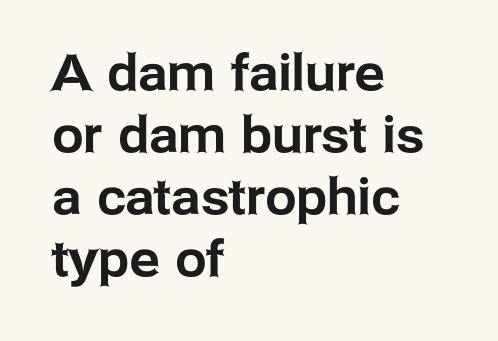
The letters carry no serifs — their stems end cleanly without finishing strokes. Looks like regular typesetting: each glyph gets only the width it needs. Each line starts at the same left margin while the right side varies. Quick note: underline off. The letters sit at their default tracking, neither squeezed nor spread. These lines were composed using upright roman letters.
